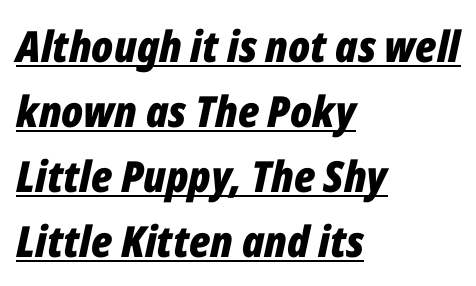
{"italic": "yes", "lean": "right", "slant_degrees": 12, "bold": "yes", "weight": "bold", "width": "condensed", "stroke_contrast": "low", "x_height": "medium", "monospaced": "no", "underline": "yes", "align": "left", "line_spacing": "normal", "line_spacing_ratio": 1.51, "letter_spacing": "normal", "letter_spacing_em": 0.0, "glyph_px": 43}
